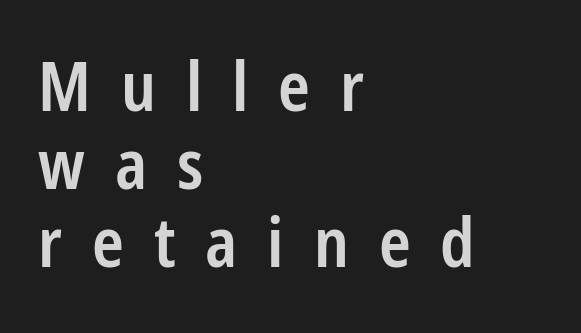
Q: Is the text bold? A: Semi-bold.
Q: Is the text italic (slanted)? A: No, it is upright.
Q: Is the typeface a serif or a sans-serif typeface? A: Sans-serif.
Q: Is the text underlined? A: No.
Q: How is the paragraph aligned? A: Left-aligned.
Q: Is the spacing between letters normal or unusually wide? A: Unusually wide.
Q: Is the spacing between lines tight, normal or loose? A: Tight.
Q: Width (condensed, normal, or wide)? A: Condensed.
Q: Stroke contrast? A: Low.
Q: x-height? A: Medium.
Q: Monospaced? A: No.
